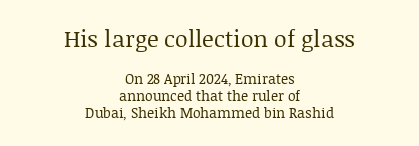
{"italic": "no", "bold": "no", "underline": "no", "align": "center", "line_spacing_ratio": 1.21, "letter_spacing": "normal", "letter_spacing_em": 0.0, "larger_block": "first", "size_ratio": 1.64, "glyph_px": 23}
